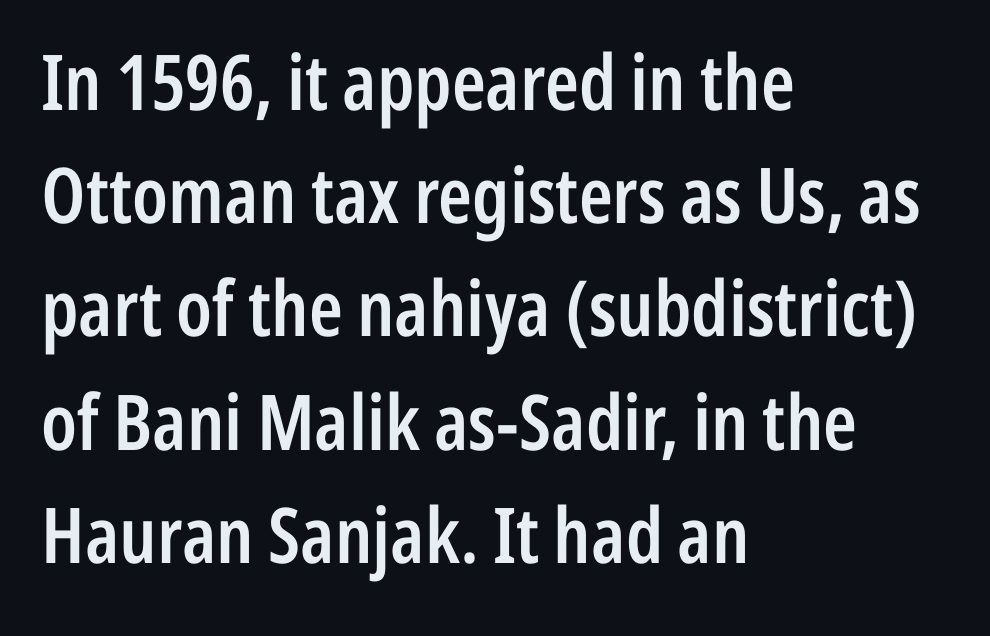
Firm but not heavy-handed strokes: this text is semibold. Look at the tracking — it's just the regular setting, nothing added. This is sans-serif lettering, the kind often seen on screens and signage. Check the space under the baseline: it is left empty.
